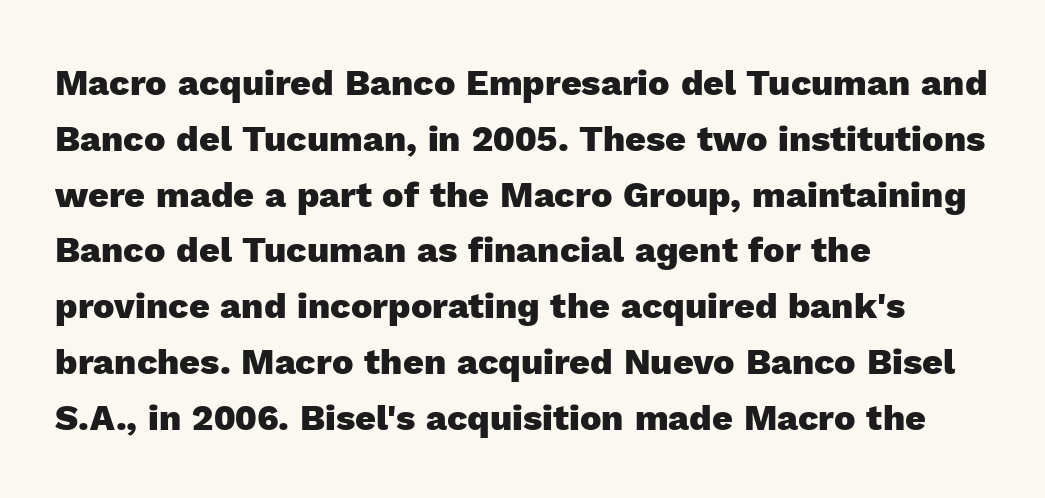
{"serif": "no", "italic": "no", "bold": "yes", "weight": "heavy", "width": "normal", "x_height": "medium", "monospaced": "no", "underline": "no", "align": "left", "line_spacing": "normal", "line_spacing_ratio": 1.55, "letter_spacing": "normal", "letter_spacing_em": 0.0, "glyph_px": 36}
